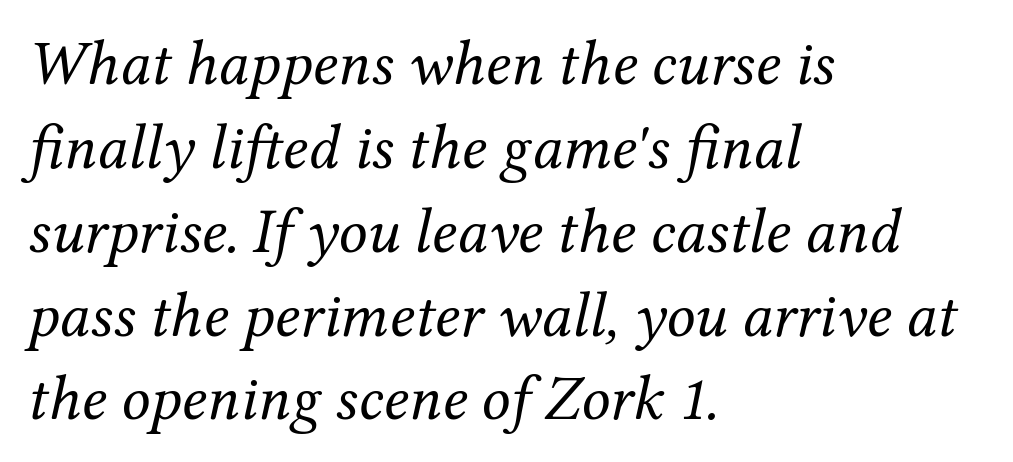
The image shows 64 px regular-weight serif type, italic (leaning right); set left-aligned, normal line spacing (1.31x), normal letter spacing, not underlined; medium stroke contrast and a medium x-height.
